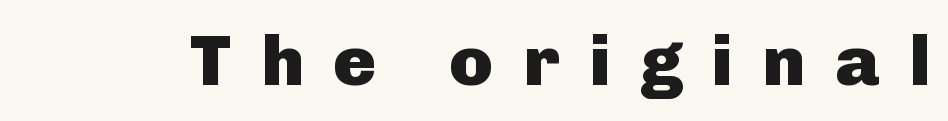
Do the letters lean? They stand straight. The passage shown is typeset with a sans-serif family. The zone under the glyphs is completely vacant. Emphasis by weight is at full strength: bold. The line texture is sparse and dotted thanks to wide tracking. Varying glyph widths throughout — classic text-font behaviour.
